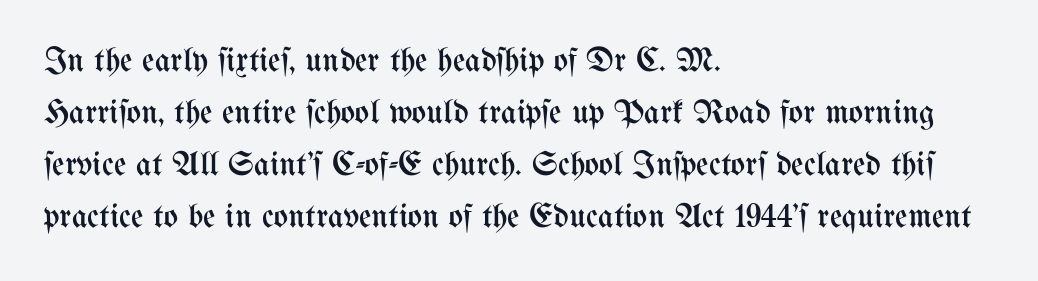
The image shows 34 px regular-weight, condensed type, upright; set left-aligned, normal line spacing (1.53x), normal letter spacing, not underlined; medium stroke contrast and a medium x-height.
